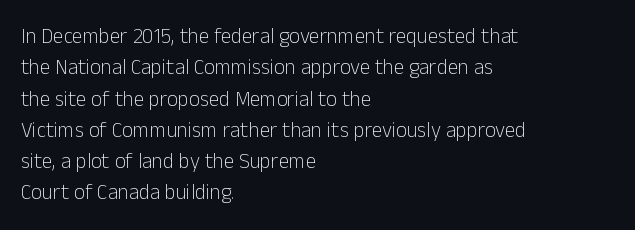
{"italic": "no", "bold": "no", "underline": "no", "align": "left", "line_spacing": "normal", "line_spacing_ratio": 1.49, "letter_spacing": "normal", "letter_spacing_em": 0.0, "glyph_px": 21}
